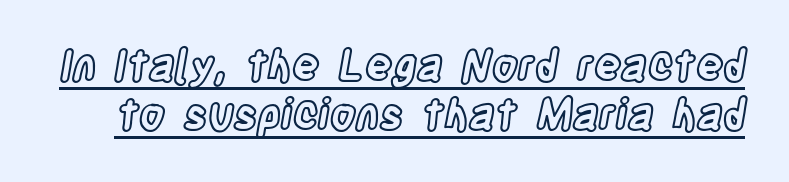
{"width": "condensed", "x_height": "large", "monospaced": "no", "underline": "yes", "line_spacing_ratio": 1.16, "letter_spacing": "normal", "letter_spacing_em": 0.0, "glyph_px": 42}
